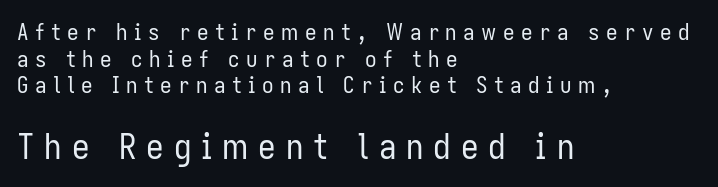
The image shows 35 px regular-weight, condensed sans-serif type, upright; set left-aligned, line spacing 1.16x, unusually wide letter spacing (+0.28 em), not underlined; the second (bottom) block is 1.52x larger; low stroke contrast and a medium x-height.
